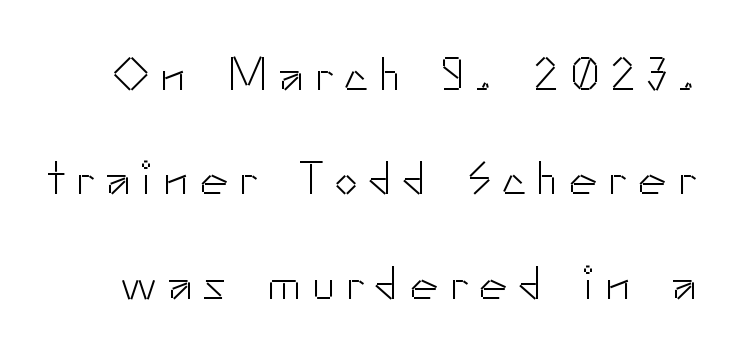
Type without underlining. Nope, no serifs anywhere on these letters. Looks like regular typesetting: each glyph gets only the width it needs. Characters follow at a spacing far wider than the type designer built in.
